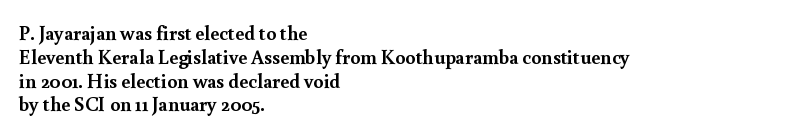
The image shows 20 px bold type, upright; set left-aligned, line spacing 1.19x, normal letter spacing, not underlined.
